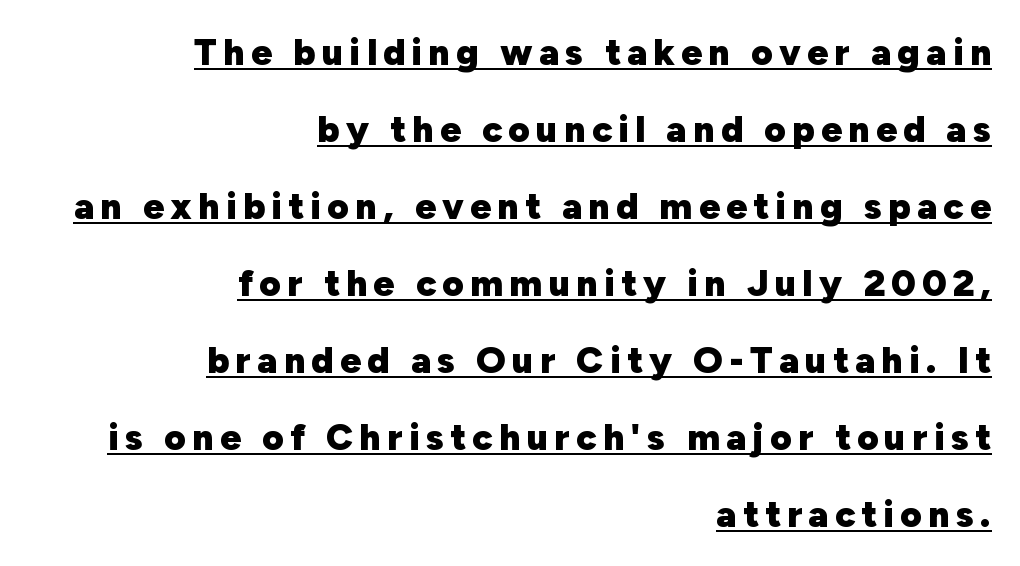
The image shows 37 px heavy sans-serif type, upright; set right-aligned, loose line spacing (2.08x), underlined; low stroke contrast and a medium x-height.
